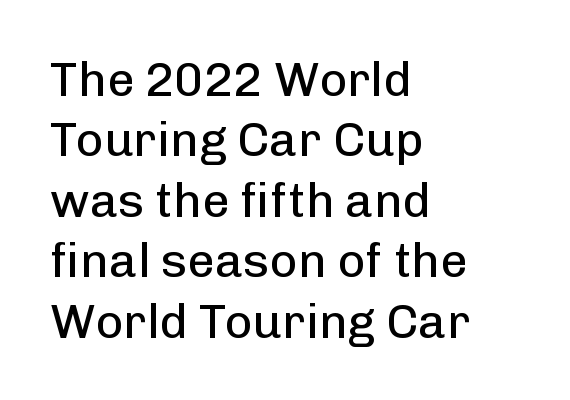
A clean baseline with only descenders dipping below it. You could not count columns in this text — the font is proportionally spaced. This rendering uses left alignment, leaving the right contour irregular. Words appear dense and cohesive because spacing is normal. The designer went with a sans here, leaving each stem footless. Weight: regular or lighter.
